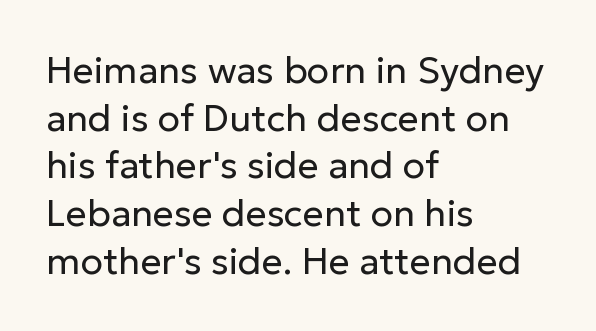
The image shows 37 px regular-weight sans-serif type, upright; set left-aligned, normal line spacing (1.29x), normal letter spacing, not underlined; low stroke contrast and a medium x-height.
